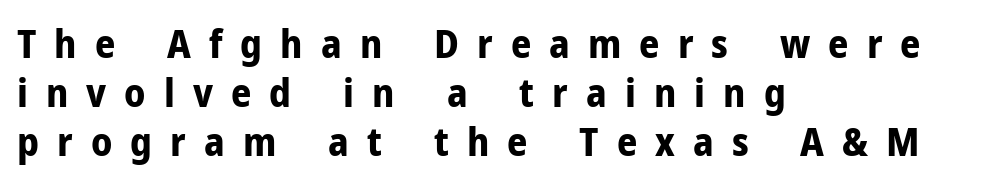
Q: Is the text bold? A: Yes.
Q: Is the text italic (slanted)? A: No, it is upright.
Q: Is the typeface a serif or a sans-serif typeface? A: Sans-serif.
Q: Is the text underlined? A: No.
Q: How is the paragraph aligned? A: Left-aligned.
Q: Is the spacing between letters normal or unusually wide? A: Unusually wide.
Q: Width (condensed, normal, or wide)? A: Normal.
Q: Stroke contrast? A: Low.
Q: x-height? A: Medium.
Q: Monospaced? A: No.
